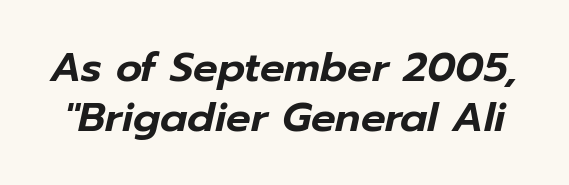
The image shows 41 px text type, italic (leaning right); set line spacing 1.21x, normal letter spacing, not underlined; low stroke contrast and a medium x-height.
